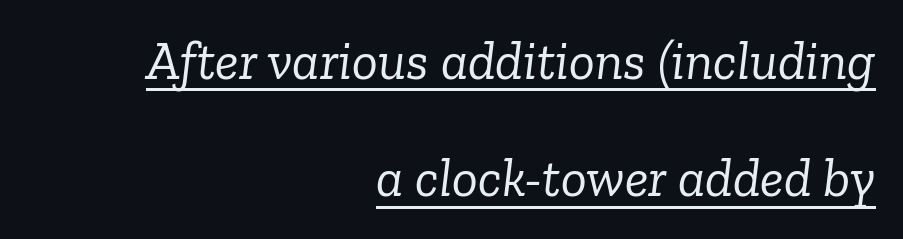
Q: Is the text bold? A: No.
Q: Is the text italic (slanted)? A: Yes, it leans right by about 6 degrees.
Q: Is the typeface a serif or a sans-serif typeface? A: Serif.
Q: Is the text underlined? A: Yes.
Q: How is the paragraph aligned? A: Right-aligned.
Q: Is the spacing between letters normal or unusually wide? A: Normal.
Q: Is the spacing between lines tight, normal or loose? A: Loose.
Q: Width (condensed, normal, or wide)? A: Normal.
Q: Stroke contrast? A: Low.
Q: x-height? A: Medium.
Q: Monospaced? A: No.
